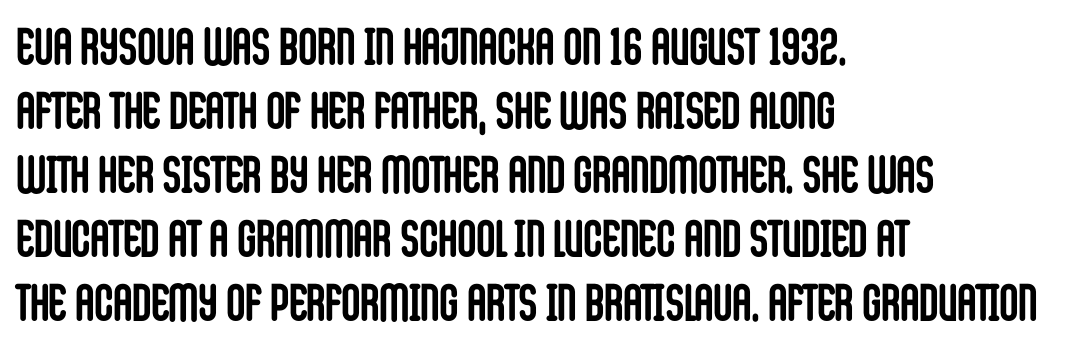
{"serif": "no", "italic": "no", "bold": "yes", "weight": "semibold", "width": "condensed", "stroke_contrast": "low", "x_height": "large", "monospaced": "no", "underline": "no", "align": "left", "line_spacing_ratio": 1.23, "letter_spacing": "normal", "letter_spacing_em": 0.0, "glyph_px": 52}
